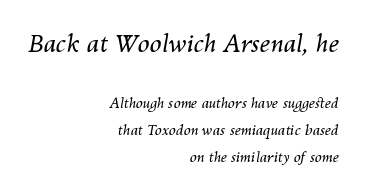
Q: Is the text bold? A: No.
Q: Is the text italic (slanted)? A: Yes, it leans right by about 10 degrees.
Q: Is the text underlined? A: No.
Q: How is the paragraph aligned? A: Right-aligned.
Q: Is the spacing between letters normal or unusually wide? A: Normal.
Q: Is the spacing between lines tight, normal or loose? A: Loose.
Q: Which block of text is set in a larger size, the first (top) or the second (bottom)? A: The first (top) one.
